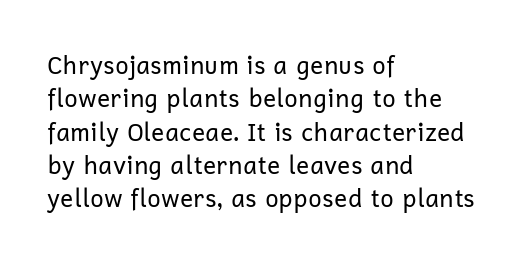
Q: Is the text bold? A: No.
Q: Is the text italic (slanted)? A: No, it is upright.
Q: Is the text underlined? A: No.
Q: How is the paragraph aligned? A: Left-aligned.
Q: Is the spacing between letters normal or unusually wide? A: Normal.
Q: Is the spacing between lines tight, normal or loose? A: Normal.
